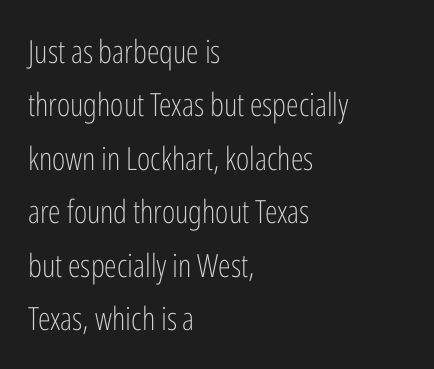
Examine the stroke ends and you'll find no serifs. The rendering uses natural spacing where letterforms have individual widths. Vertical stems look standard width or narrower in stroke. The paragraph shown leans on its left margin.
